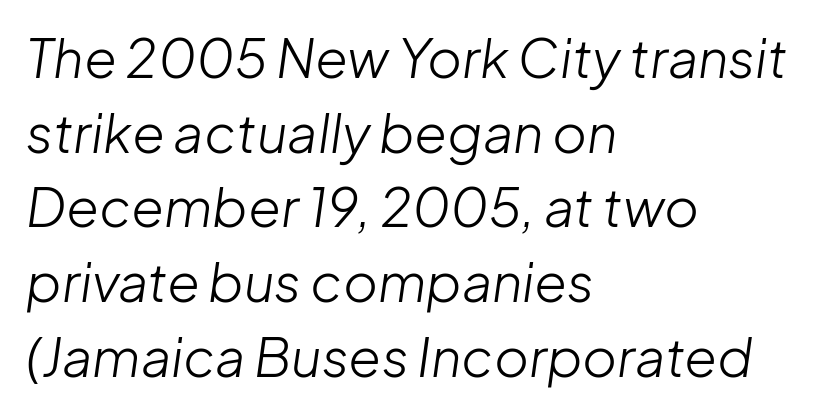
Look at the tracking — it's just the regular setting, nothing added. The baseline area is clear. Notice how descenders clear the ascenders below comfortably — that's standard leading. Each letter keeps its own natural width here, so spacing adapts to shape. A student would call this left alignment; a typographer would say flush left, rag right. Designer's note — italics engaged.
